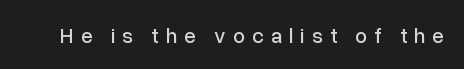
{"italic": "no", "underline": "no", "letter_spacing": "wide", "letter_spacing_em": 0.34, "glyph_px": 21}
